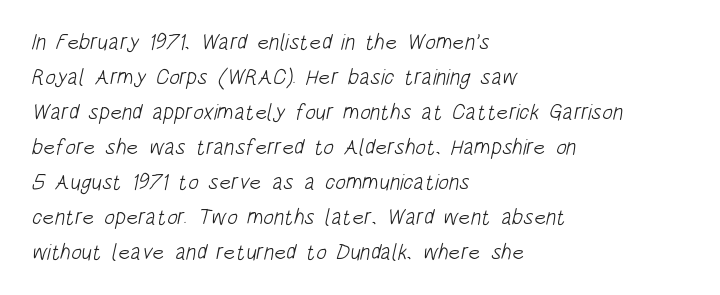
{"bold": "no", "underline": "no", "align": "left", "line_spacing": "normal", "line_spacing_ratio": 1.59, "letter_spacing": "normal", "letter_spacing_em": 0.0, "glyph_px": 22}
